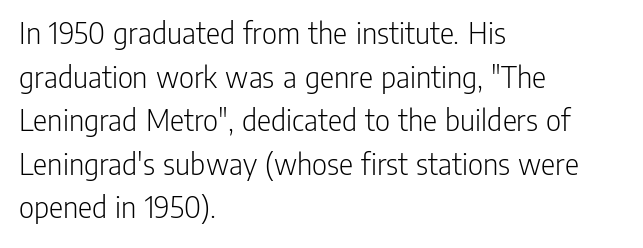
Q: Is the text bold? A: No.
Q: Is the text italic (slanted)? A: No, it is upright.
Q: Is the typeface a serif or a sans-serif typeface? A: Sans-serif.
Q: Is the text underlined? A: No.
Q: How is the paragraph aligned? A: Left-aligned.
Q: Is the spacing between letters normal or unusually wide? A: Normal.
Q: Is the spacing between lines tight, normal or loose? A: Normal.
Q: Width (condensed, normal, or wide)? A: Condensed.
Q: Stroke contrast? A: Low.
Q: x-height? A: Medium.
Q: Monospaced? A: No.
